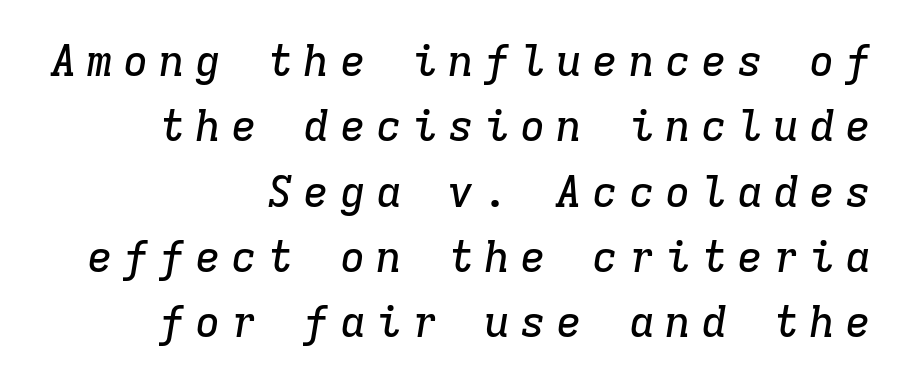
Q: Is the text italic (slanted)? A: Yes, it leans right by about 9 degrees.
Q: Is the typeface a serif or a sans-serif typeface? A: Serif.
Q: Is the text underlined? A: No.
Q: How is the paragraph aligned? A: Right-aligned.
Q: Is the spacing between letters normal or unusually wide? A: Unusually wide.
Q: Is the spacing between lines tight, normal or loose? A: Normal.
Q: Width (condensed, normal, or wide)? A: Normal.
Q: Stroke contrast? A: Low.
Q: x-height? A: Medium.
Q: Monospaced? A: Yes.
